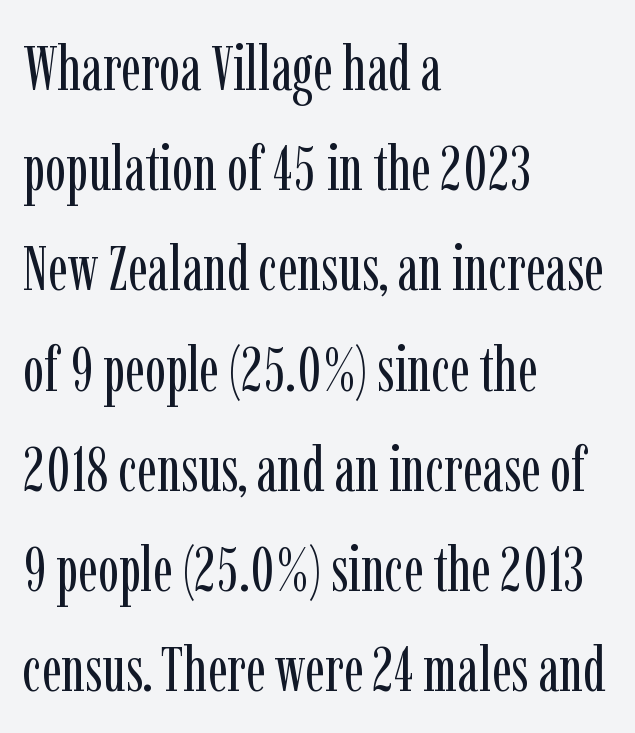
Q: Is the text bold? A: No.
Q: Is the text italic (slanted)? A: No, it is upright.
Q: Is the typeface a serif or a sans-serif typeface? A: Serif.
Q: Is the text underlined? A: No.
Q: How is the paragraph aligned? A: Left-aligned.
Q: Is the spacing between letters normal or unusually wide? A: Normal.
Q: Is the spacing between lines tight, normal or loose? A: Normal.
Q: Width (condensed, normal, or wide)? A: Condensed.
Q: Stroke contrast? A: Low.
Q: x-height? A: Medium.
Q: Monospaced? A: No.
